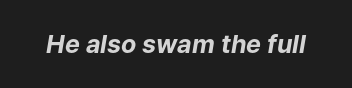
Q: Is the text bold? A: Yes.
Q: Is the text italic (slanted)? A: Yes, it leans right by about 9 degrees.
Q: Is the text underlined? A: No.
Q: Is the spacing between letters normal or unusually wide? A: Normal.
